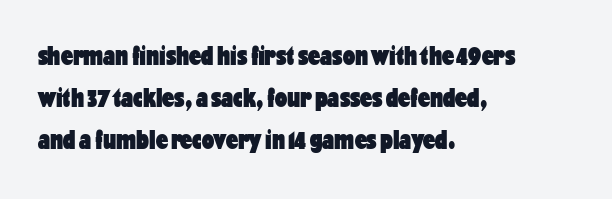
The image shows 27 px bold type, upright; set left-aligned, normal line spacing (1.56x), normal letter spacing, not underlined.
